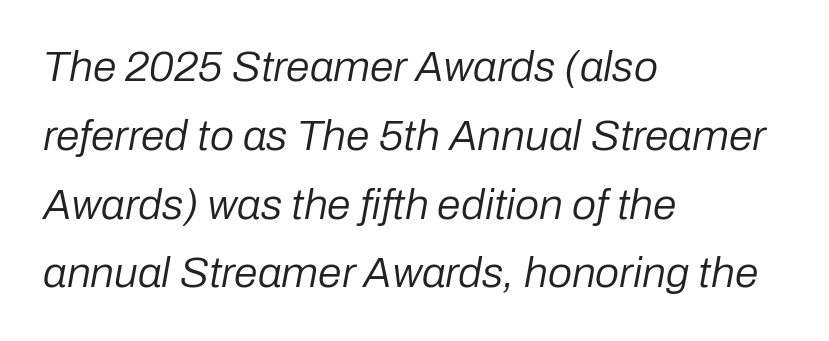
Is this a heavy cut? Hardly; it is regular or lighter. A typesetter would call this zero additional tracking. The strip under each line holds only bare page. These lines are rendered in a variable-pitch font. The rendering applies a slant to the glyphs.
